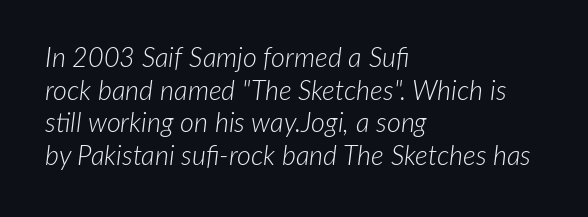
The compositor pushed each line to the left boundary. Every character sits at an angle, as italics do. The specimen omits any rule beneath the text block's lines. No letter is thick-stroked: the sample isn't bold. This sample uses plain, unmodified letter spacing.
